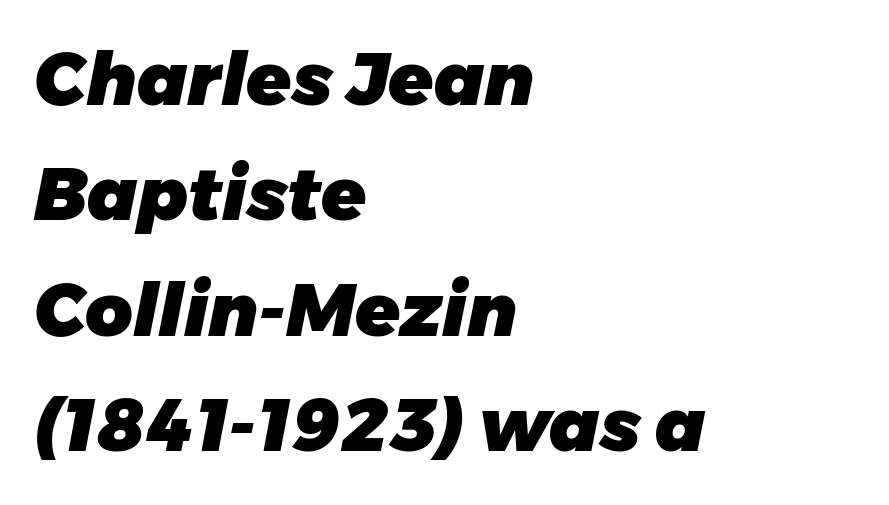
The image shows 73 px heavy type, italic (leaning right); set left-aligned, normal line spacing (1.58x), normal letter spacing, not underlined; low stroke contrast and a medium x-height.
